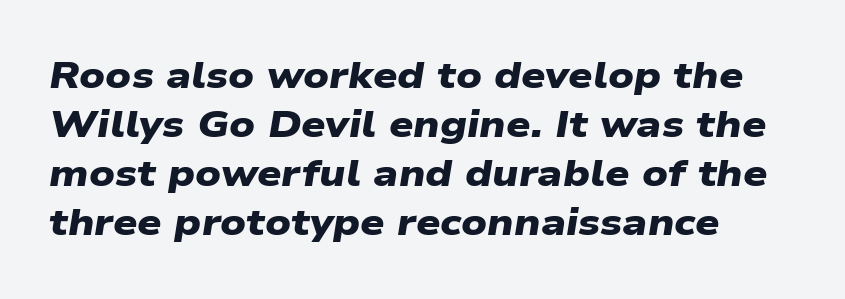
You could not count columns in this text — the font is proportionally spaced. Line spacing here is normal. Standard letterfit; no display-style spreading of the glyphs. The text block is weighted toward the left margin, trailing off unevenly rightward.
